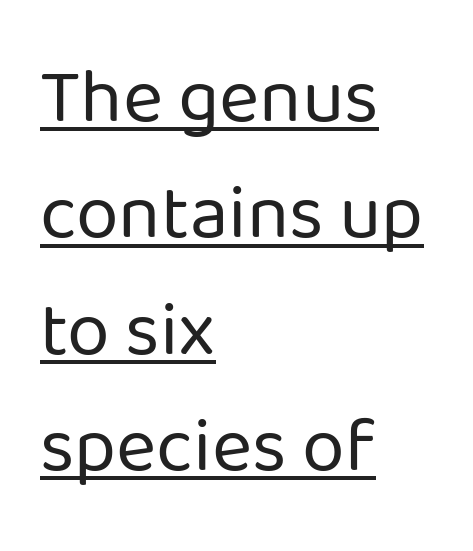
{"serif": "no", "italic": "no", "bold": "no", "weight": "regular", "width": "normal", "stroke_contrast": "low", "x_height": "medium", "monospaced": "no", "underline": "yes", "align": "left", "line_spacing": "normal", "line_spacing_ratio": 1.51, "letter_spacing": "normal", "letter_spacing_em": 0.0, "glyph_px": 77}
